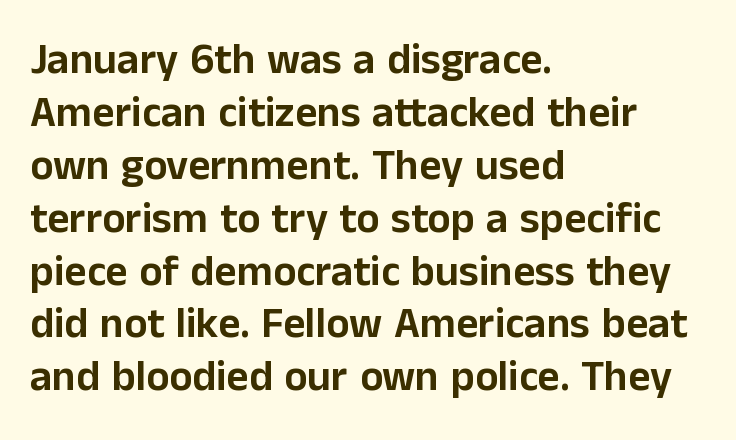
{"serif": "no", "italic": "no", "width": "normal", "stroke_contrast": "low", "x_height": "medium", "monospaced": "no", "underline": "no", "align": "left", "line_spacing_ratio": 1.23, "letter_spacing": "normal", "letter_spacing_em": 0.0, "glyph_px": 43}
